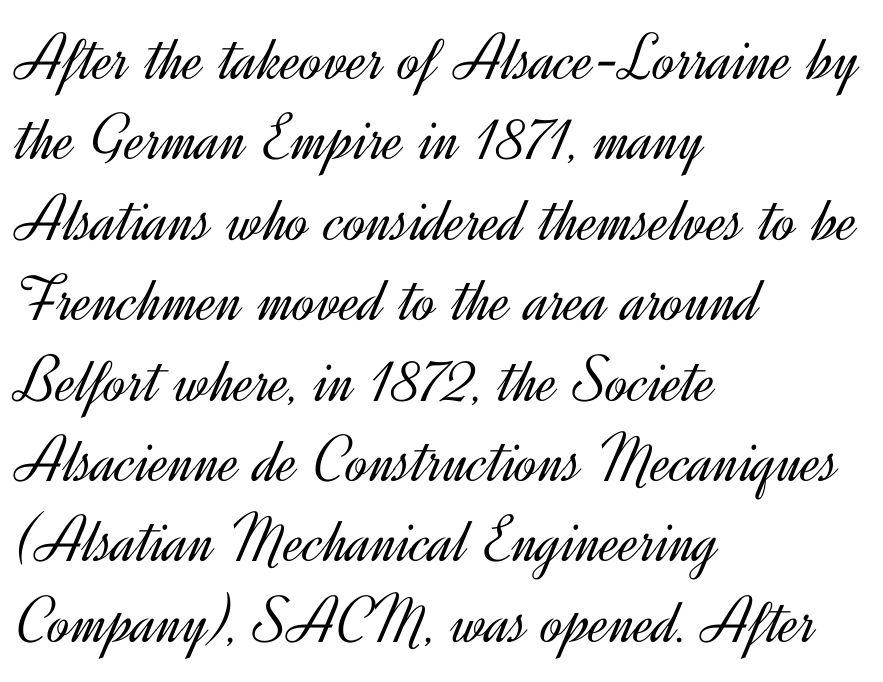
Q: Is the text bold? A: No.
Q: Is the text italic (slanted)? A: Yes.
Q: Is the typeface a serif or a sans-serif typeface? A: Sans-serif.
Q: Is the text underlined? A: No.
Q: How is the paragraph aligned? A: Left-aligned.
Q: Is the spacing between letters normal or unusually wide? A: Normal.
Q: Width (condensed, normal, or wide)? A: Normal.
Q: x-height? A: Small.
Q: Monospaced? A: No.
